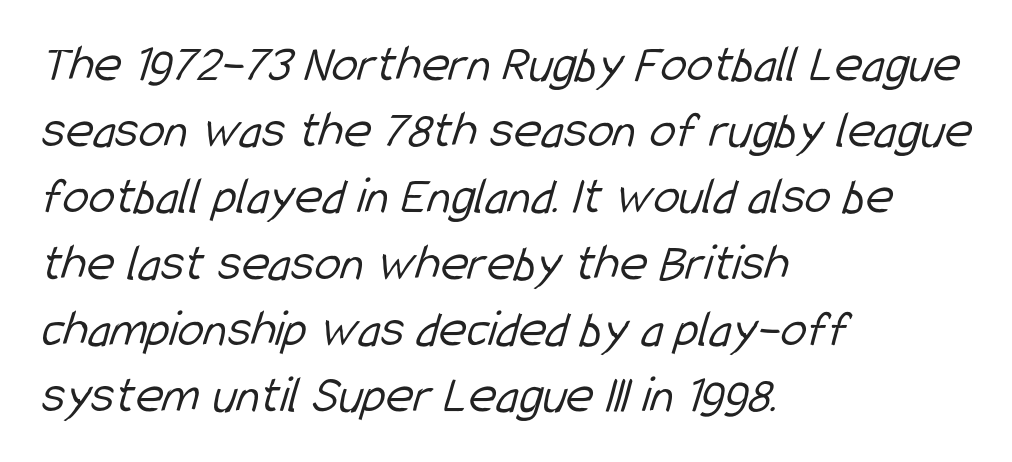
Q: Is the text bold? A: No.
Q: Is the typeface a serif or a sans-serif typeface? A: Sans-serif.
Q: Is the text underlined? A: No.
Q: How is the paragraph aligned? A: Left-aligned.
Q: Is the spacing between letters normal or unusually wide? A: Normal.
Q: Is the spacing between lines tight, normal or loose? A: Normal.
Q: Width (condensed, normal, or wide)? A: Condensed.
Q: Stroke contrast? A: Low.
Q: x-height? A: Medium.
Q: Monospaced? A: No.
